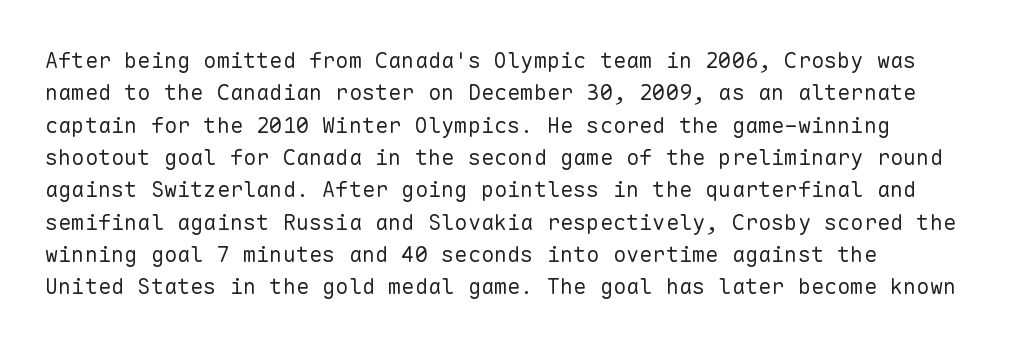
{"italic": "no", "bold": "no", "underline": "no", "line_spacing": "normal", "line_spacing_ratio": 1.47, "letter_spacing": "normal", "letter_spacing_em": 0.0, "glyph_px": 22}
